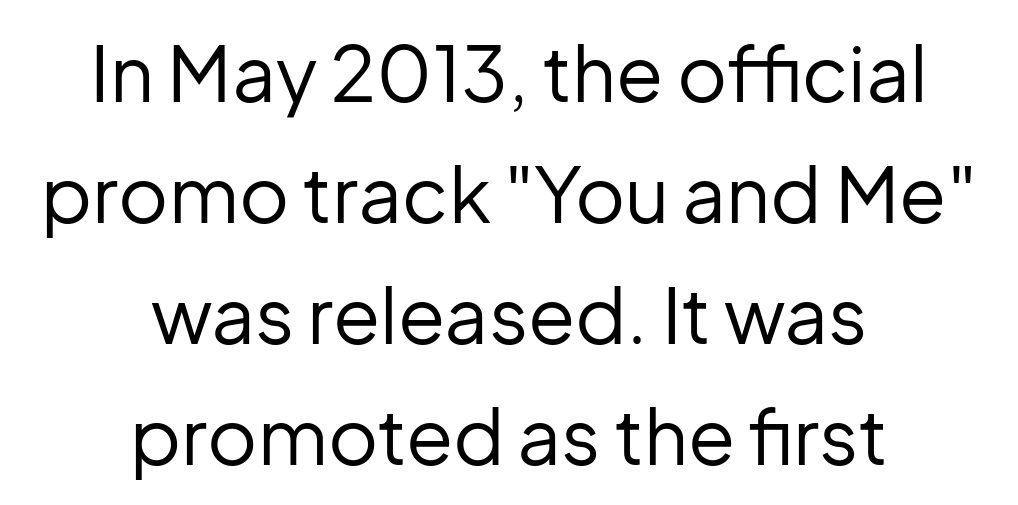
The image shows 77 px regular-weight sans-serif type, upright; set centered, normal line spacing (1.57x), normal letter spacing, not underlined; low stroke contrast and a medium x-height.
